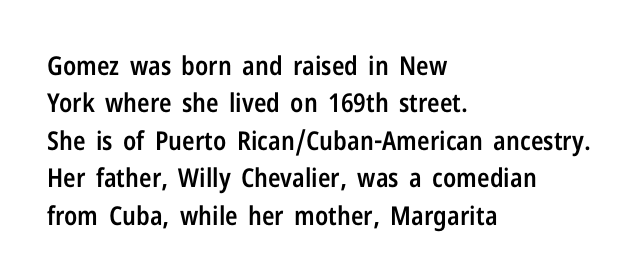
One-word summary of the alignment: left. A bit beefed up — I'd call it semibold rather than bold. Normally led — the rows are evenly, conventionally spaced. Bare-footed words on every line. If you drew a line through each stem, it would be perfectly vertical.
